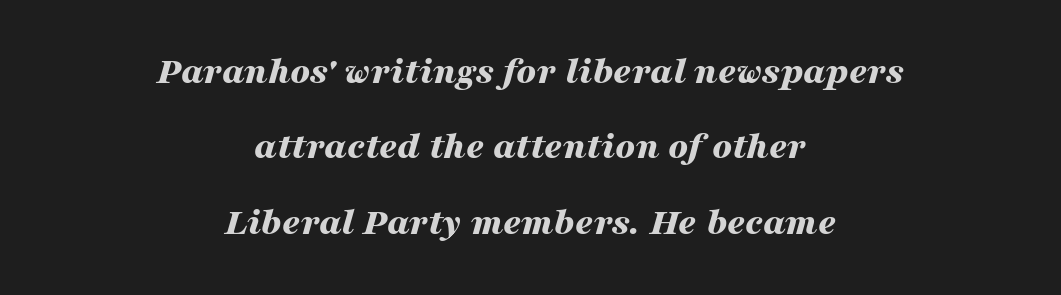
The image shows 39 px bold, wide type, italic (leaning right); set centered, loose line spacing (1.93x), normal letter spacing, not underlined; medium stroke contrast and a medium x-height.
